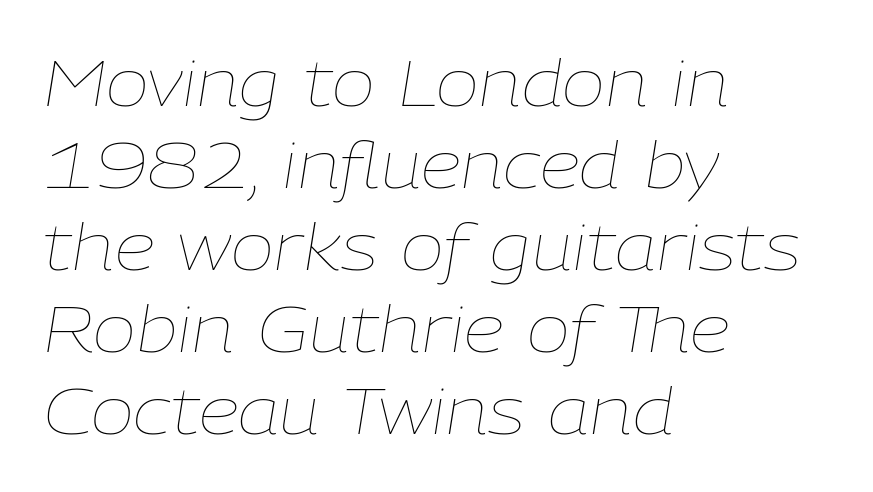
Q: Is the text bold? A: No.
Q: Is the text italic (slanted)? A: Yes, it leans right by about 9 degrees.
Q: Is the text underlined? A: No.
Q: How is the paragraph aligned? A: Left-aligned.
Q: Is the spacing between letters normal or unusually wide? A: Normal.
Q: Is the spacing between lines tight, normal or loose? A: Normal.
Q: Width (condensed, normal, or wide)? A: Normal.
Q: Stroke contrast? A: Low.
Q: x-height? A: Medium.
Q: Monospaced? A: No.
